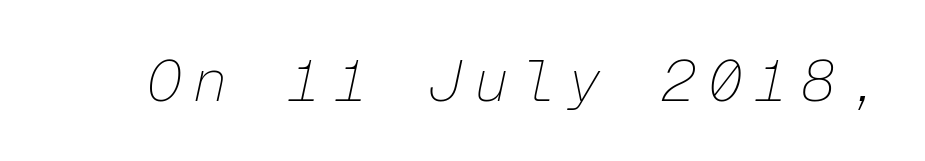
The image shows 57 px thin type, italic (leaning right), monospaced; set unusually wide letter spacing (+0.22 em), not underlined; low stroke contrast and a medium x-height.
